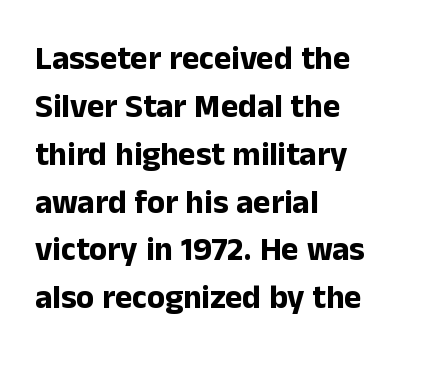
The rendering uses natural spacing where letterforms have individual widths. The rendering keeps characters at their native spacing. The glyphs in this specimen are sans serif. Horizontally, the lines are justified to the leading edge only.
